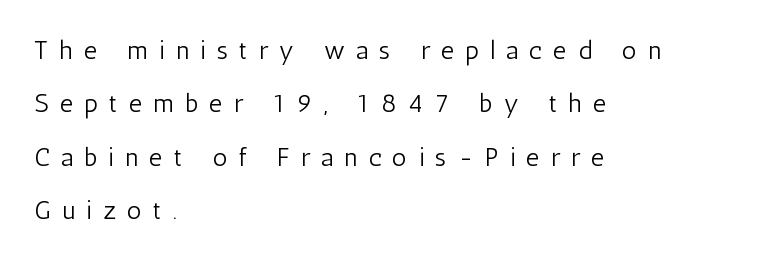
The image shows 26 px text type, upright; set left-aligned, loose line spacing (2.05x), unusually wide letter spacing (+0.43 em), not underlined.
